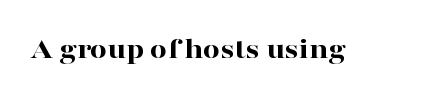
The image shows 30 px bold, wide serif type, upright; set normal letter spacing, not underlined; high stroke contrast and a medium x-height.
